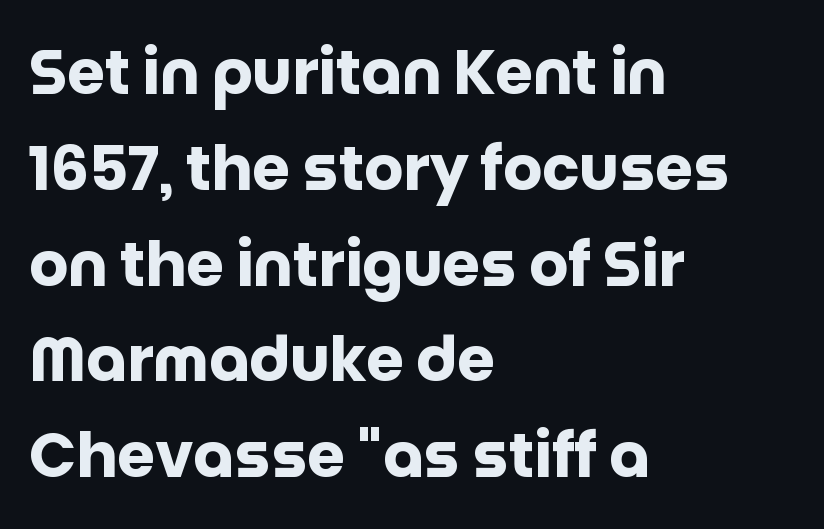
Q: Is the text bold? A: Yes.
Q: Is the text italic (slanted)? A: No, it is upright.
Q: Is the typeface a serif or a sans-serif typeface? A: Sans-serif.
Q: Is the text underlined? A: No.
Q: How is the paragraph aligned? A: Left-aligned.
Q: Is the spacing between letters normal or unusually wide? A: Normal.
Q: Is the spacing between lines tight, normal or loose? A: Normal.
Q: Width (condensed, normal, or wide)? A: Normal.
Q: Stroke contrast? A: Low.
Q: x-height? A: Large.
Q: Monospaced? A: No.
